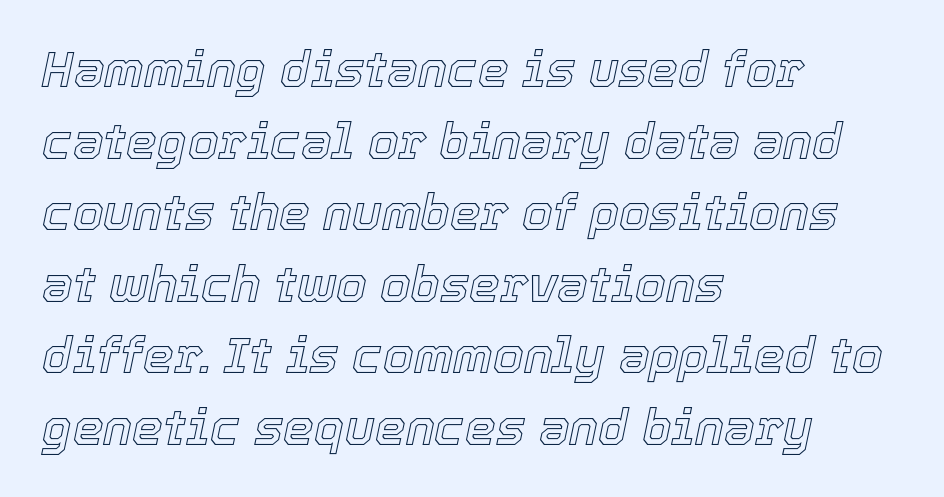
Nothing unusual about the tracking: characters are spaced as the font intends. Visually the block forms a straight wall on the left and a jagged coastline on the right. The block of text has a typical density, with ordinary space between rows. Clear beneath every line of the passage.
